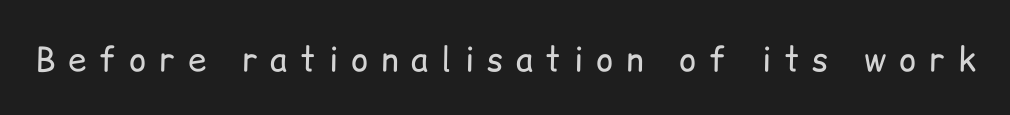
The image shows 33 px regular-weight sans-serif type, upright; set unusually wide letter spacing (+0.39 em), not underlined; low stroke contrast and a medium x-height.
